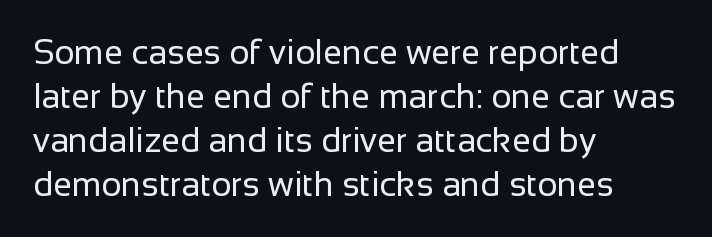
Q: Is the text bold? A: No.
Q: Is the text italic (slanted)? A: No, it is upright.
Q: Is the typeface a serif or a sans-serif typeface? A: Sans-serif.
Q: Is the text underlined? A: No.
Q: How is the paragraph aligned? A: Left-aligned.
Q: Is the spacing between letters normal or unusually wide? A: Normal.
Q: Is the spacing between lines tight, normal or loose? A: Normal.
Q: Width (condensed, normal, or wide)? A: Normal.
Q: Stroke contrast? A: Low.
Q: x-height? A: Medium.
Q: Monospaced? A: No.
